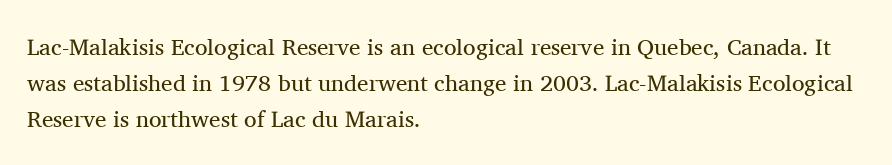
The foot of each line stays bare and open. It's the straight-up-and-down kind of type. The gaps between neighbouring characters are ordinary and unremarkable. A normal amount of white space separates one row of letters from the next. Typeset ragged right — the left edge is the straight one. Is the stroke heavy? The answer is a plain regular-or-lighter.
